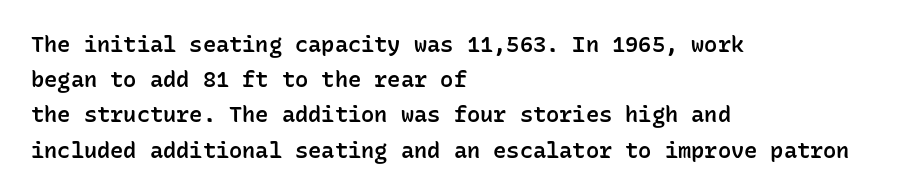
Q: Is the text bold? A: Semi-bold.
Q: Is the text italic (slanted)? A: No, it is upright.
Q: Is the text underlined? A: No.
Q: How is the paragraph aligned? A: Left-aligned.
Q: Is the spacing between letters normal or unusually wide? A: Normal.
Q: Is the spacing between lines tight, normal or loose? A: Normal.
